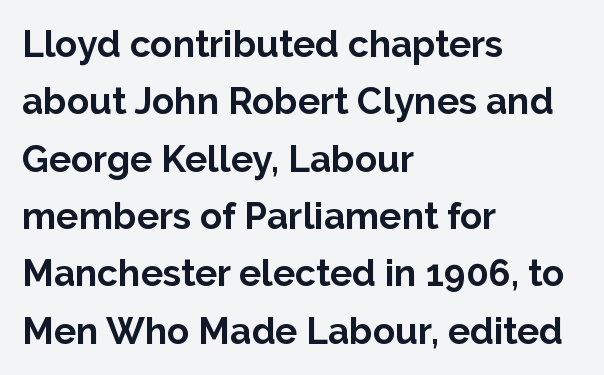
The image shows 37 px bold sans-serif type, upright; set left-aligned, normal line spacing (1.55x), normal letter spacing, not underlined; low stroke contrast and a medium x-height.
